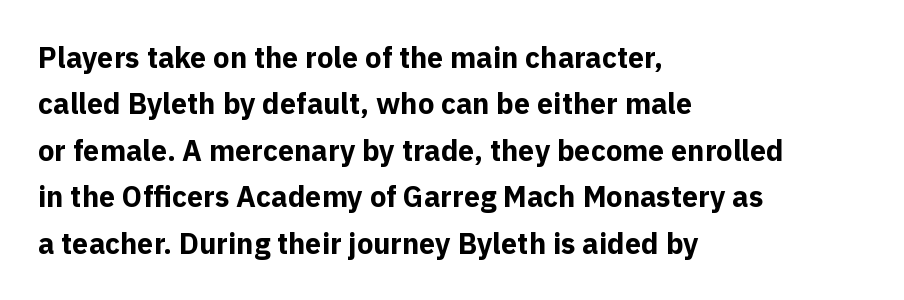
{"serif": "no", "italic": "no", "bold": "yes", "weight": "bold", "width": "normal", "x_height": "medium", "monospaced": "no", "underline": "no", "align": "left", "line_spacing": "normal", "line_spacing_ratio": 1.6, "letter_spacing": "normal", "letter_spacing_em": 0.0, "glyph_px": 29}
